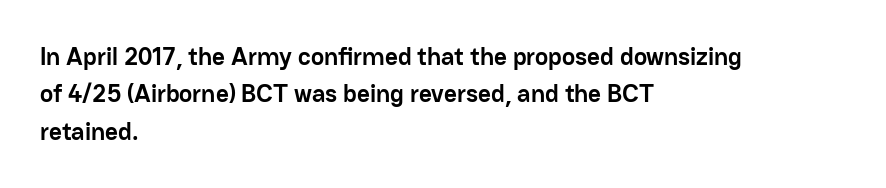
The image shows 25 px bold type, upright; set left-aligned, normal line spacing (1.5x), normal letter spacing, not underlined.
